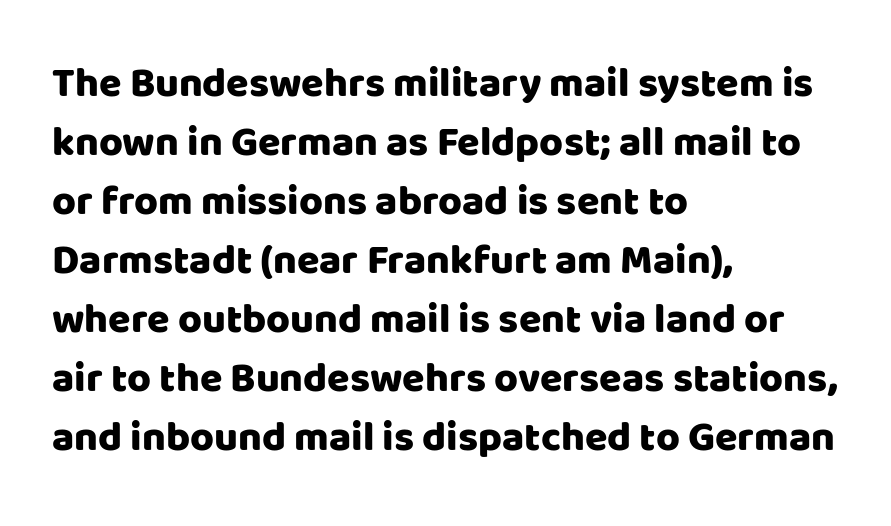
The image shows 41 px sans-serif type, upright; set left-aligned, normal line spacing (1.44x), normal letter spacing, not underlined; low stroke contrast and a large x-height.
